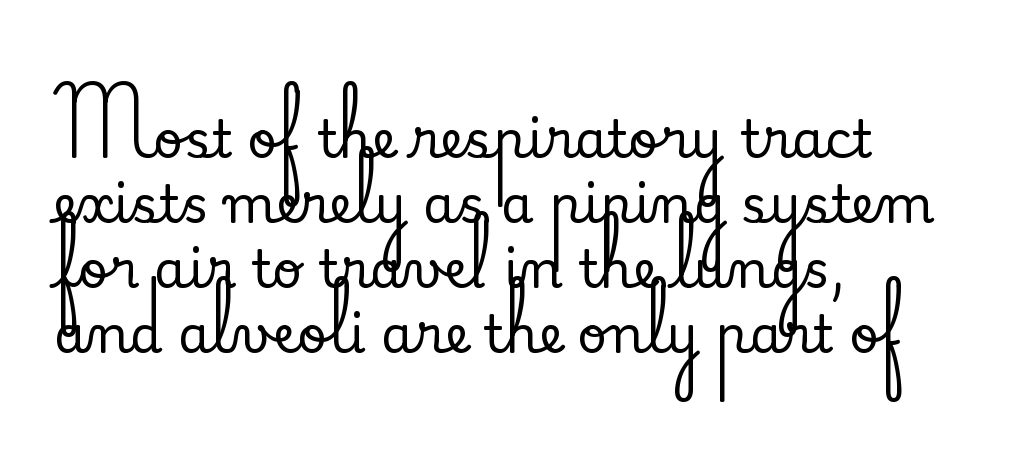
Q: Is the text italic (slanted)? A: No, it is upright.
Q: Is the typeface a serif or a sans-serif typeface? A: Serif.
Q: Is the text underlined? A: No.
Q: How is the paragraph aligned? A: Left-aligned.
Q: Is the spacing between letters normal or unusually wide? A: Normal.
Q: Is the spacing between lines tight, normal or loose? A: Normal.
Q: Width (condensed, normal, or wide)? A: Normal.
Q: Stroke contrast? A: Medium.
Q: x-height? A: Small.
Q: Monospaced? A: No.
